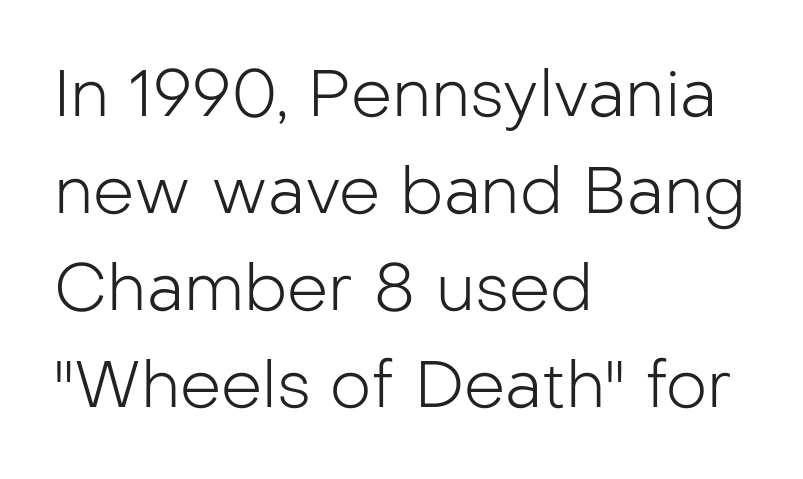
Q: Is the text bold? A: No.
Q: Is the text italic (slanted)? A: No, it is upright.
Q: Is the typeface a serif or a sans-serif typeface? A: Sans-serif.
Q: Is the text underlined? A: No.
Q: How is the paragraph aligned? A: Left-aligned.
Q: Is the spacing between letters normal or unusually wide? A: Normal.
Q: Is the spacing between lines tight, normal or loose? A: Normal.
Q: Width (condensed, normal, or wide)? A: Normal.
Q: Stroke contrast? A: Low.
Q: x-height? A: Medium.
Q: Monospaced? A: No.
